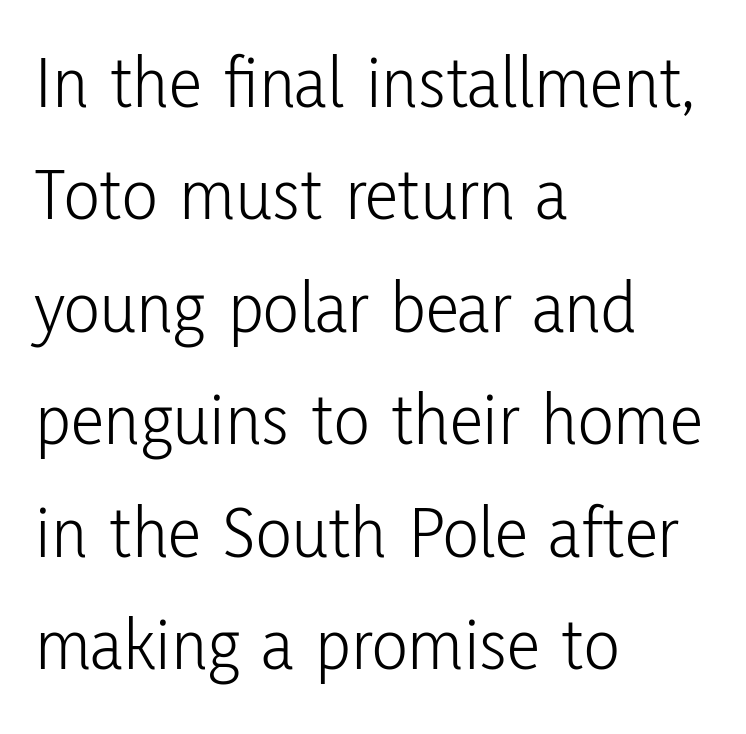
The image shows 75 px light, condensed sans-serif type, upright; set left-aligned, normal line spacing (1.5x), normal letter spacing, not underlined; low stroke contrast and a medium x-height.
